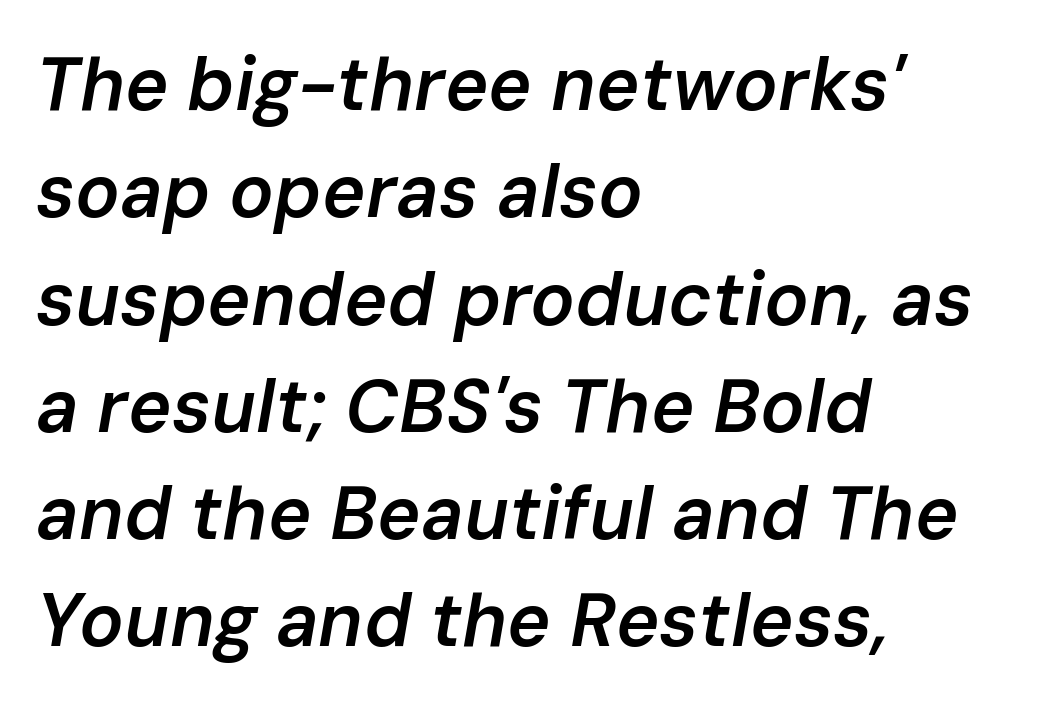
The characters look somewhat weighty, a semibold short of true bold. The passage shown is typed in a proportional face where columns would drift. Quick note: interline space is typical. The typography opts for an oblique posture over an upright one.
